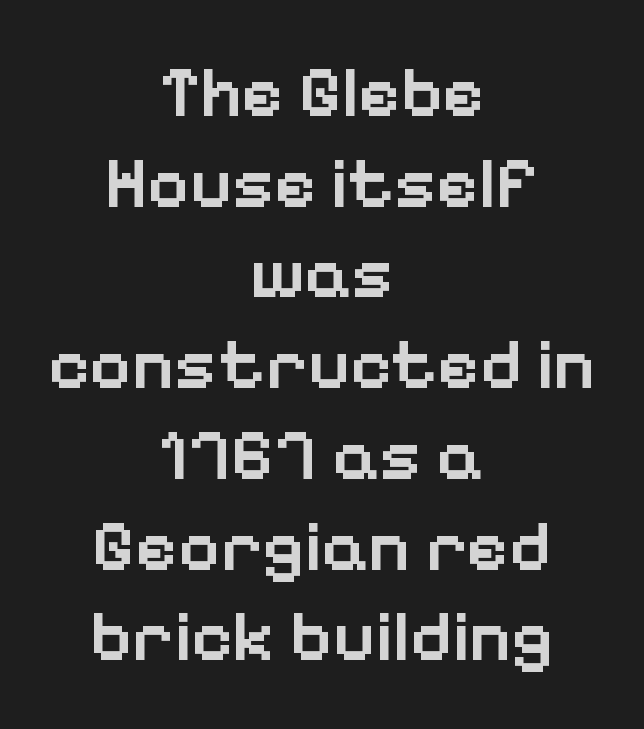
The image shows 72 px semibold sans-serif type, upright; set centered, normal line spacing (1.26x), normal letter spacing, not underlined; low stroke contrast and a medium x-height.
